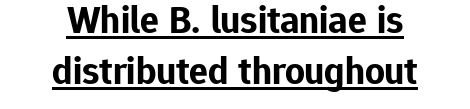
{"serif": "no", "italic": "no", "bold": "yes", "weight": "bold", "width": "normal", "stroke_contrast": "low", "x_height": "medium", "monospaced": "no", "underline": "yes", "align": "center", "line_spacing": "normal", "line_spacing_ratio": 1.32, "letter_spacing": "normal", "letter_spacing_em": 0.0, "glyph_px": 39}
